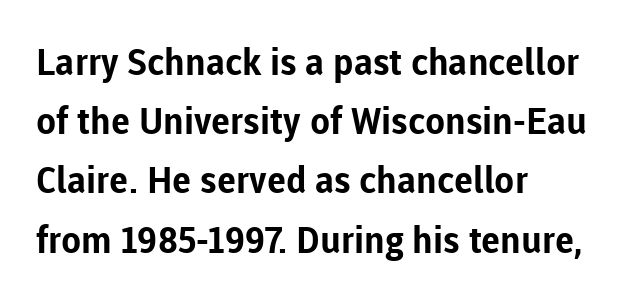
Each new line begins a customary step beneath the previous one. The text block is weighted toward the left margin, trailing off unevenly rightward. Beneath every word, the page is bare. The rendering uses a bold face; every stroke is thick and dark. There is no visible air inserted between adjacent glyphs. Quick note: not italic, upright.
